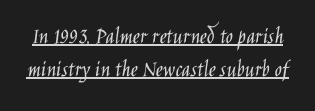
{"bold": "no", "underline": "yes", "line_spacing": "normal", "line_spacing_ratio": 1.38, "letter_spacing": "normal", "letter_spacing_em": 0.0, "glyph_px": 24}
